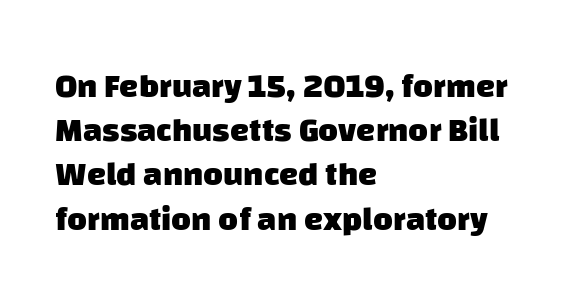
The image shows 34 px heavy sans-serif type; set left-aligned, normal line spacing (1.3x), normal letter spacing, not underlined; low stroke contrast and a large x-height.
